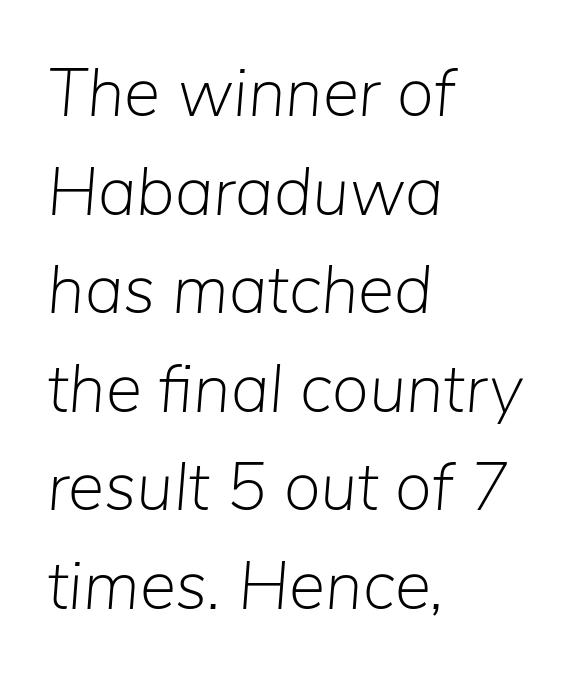
Q: Is the text bold? A: No.
Q: Is the text italic (slanted)? A: Yes, it leans right by about 5 degrees.
Q: Is the text underlined? A: No.
Q: How is the paragraph aligned? A: Left-aligned.
Q: Is the spacing between letters normal or unusually wide? A: Normal.
Q: Is the spacing between lines tight, normal or loose? A: Normal.
Q: Width (condensed, normal, or wide)? A: Normal.
Q: Stroke contrast? A: Low.
Q: x-height? A: Medium.
Q: Monospaced? A: No.
